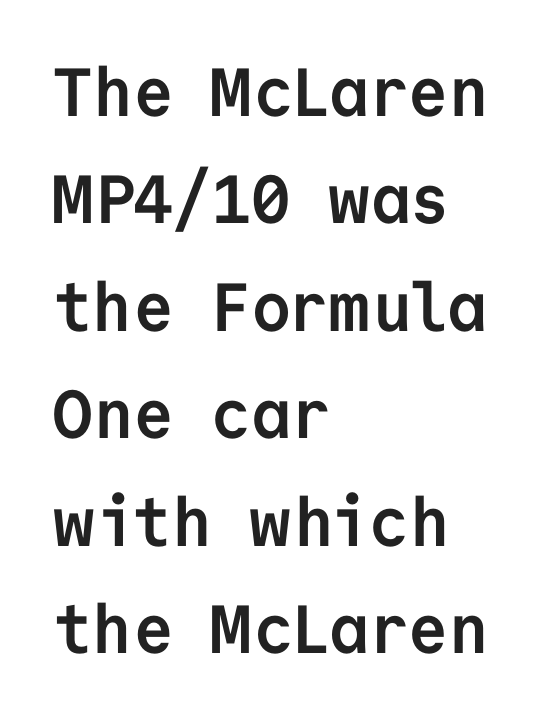
Q: Is the text bold? A: Yes.
Q: Is the text italic (slanted)? A: No, it is upright.
Q: Is the typeface a serif or a sans-serif typeface? A: Sans-serif.
Q: Is the text underlined? A: No.
Q: How is the paragraph aligned? A: Left-aligned.
Q: Is the spacing between letters normal or unusually wide? A: Normal.
Q: Is the spacing between lines tight, normal or loose? A: Normal.
Q: Width (condensed, normal, or wide)? A: Normal.
Q: Stroke contrast? A: Low.
Q: x-height? A: Medium.
Q: Monospaced? A: Yes.
